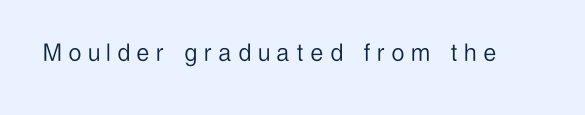
You could not count columns in this text — the font is proportionally spaced. The space beneath each line is pristine and unruled. Tracking here is generous; glyphs stand well apart from one another. Serifs: no, the terminals of the letterforms are clean. The specimen reads as upright at a glance. Heaviness? Minimal to ordinary, like unemphasized prose.
